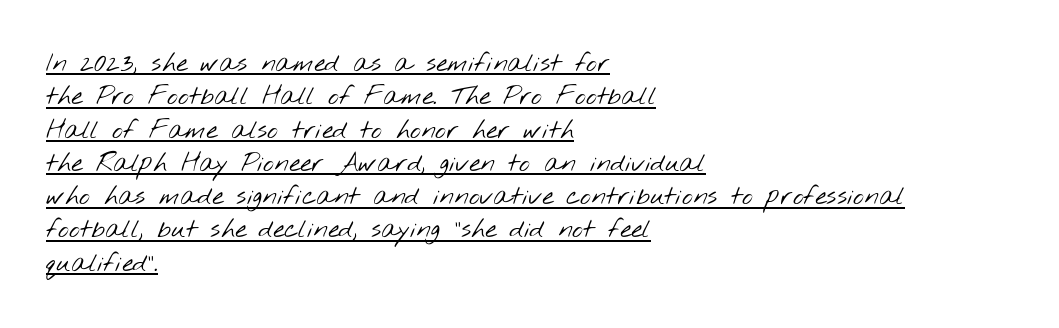
The image shows 26 px text type; set left-aligned, normal line spacing (1.28x), normal letter spacing, underlined.
